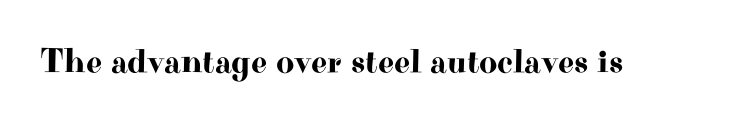
Q: Is the text italic (slanted)? A: No, it is upright.
Q: Is the typeface a serif or a sans-serif typeface? A: Serif.
Q: Is the text underlined? A: No.
Q: Is the spacing between letters normal or unusually wide? A: Normal.
Q: Width (condensed, normal, or wide)? A: Wide.
Q: Stroke contrast? A: High.
Q: x-height? A: Small.
Q: Monospaced? A: No.
